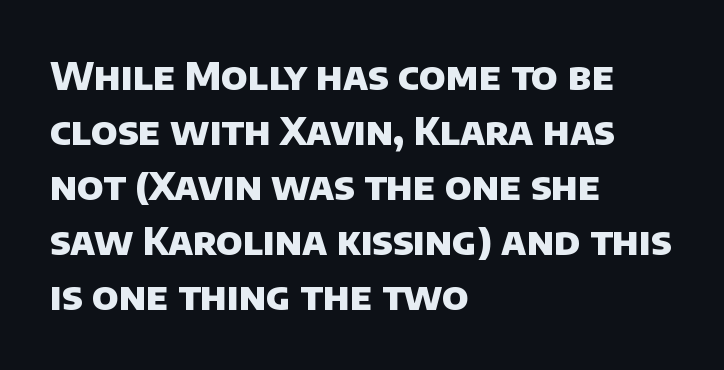
{"serif": "no", "bold": "yes", "weight": "heavy", "width": "normal", "stroke_contrast": "low", "x_height": "large", "monospaced": "no", "underline": "no", "align": "left", "line_spacing": "normal", "line_spacing_ratio": 1.45, "letter_spacing": "normal", "letter_spacing_em": 0.0, "glyph_px": 38}
